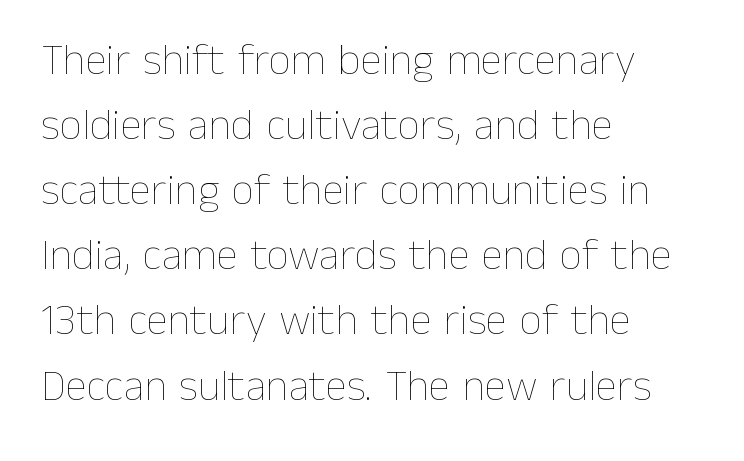
The characters are drawn with everyday or finer stroke widths. Tall strokes in this sample are plumb rather than angled. Rule under the text: the space is simply empty. The gaps between neighbouring characters are ordinary and unremarkable. Leftover space on each line is placed entirely after the last word. Compared with typical paragraphs, the rows here are spaced about the same.
